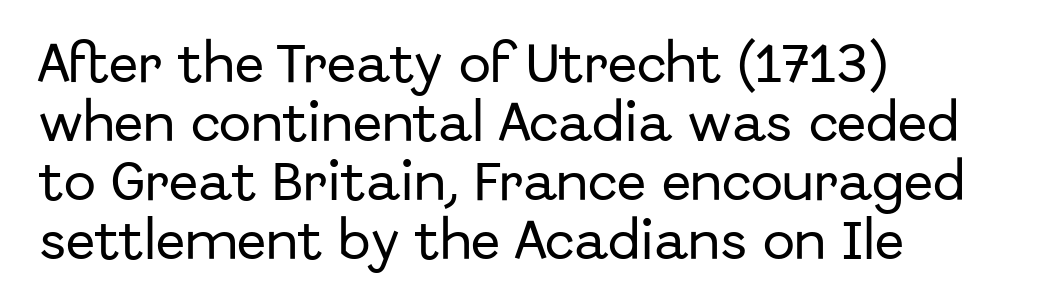
{"serif": "no", "italic": "no", "width": "normal", "stroke_contrast": "low", "x_height": "medium", "monospaced": "no", "underline": "no", "align": "left", "line_spacing": "normal", "line_spacing_ratio": 1.37, "letter_spacing": "normal", "letter_spacing_em": 0.0, "glyph_px": 43}
